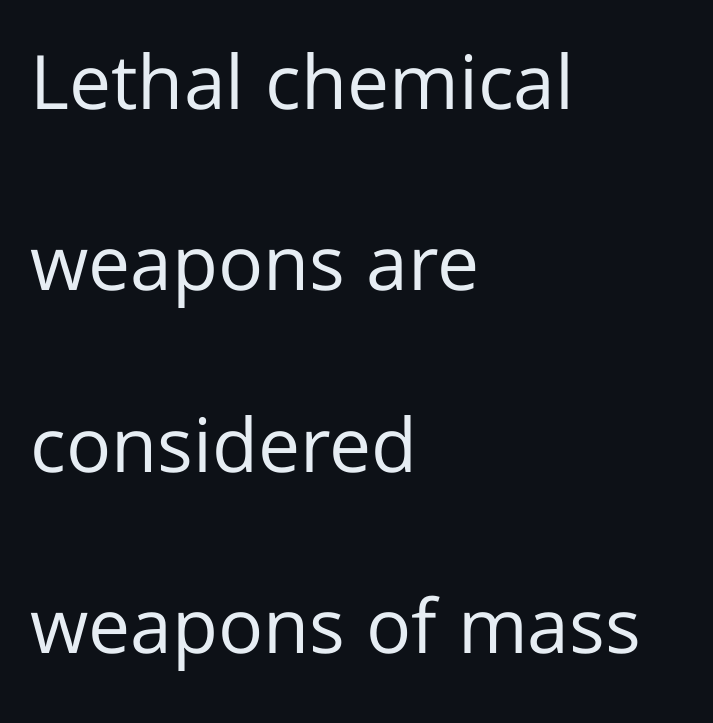
The image shows 75 px regular-weight sans-serif type, upright; set left-aligned, loose line spacing (2.42x), normal letter spacing, not underlined; low stroke contrast and a medium x-height.
